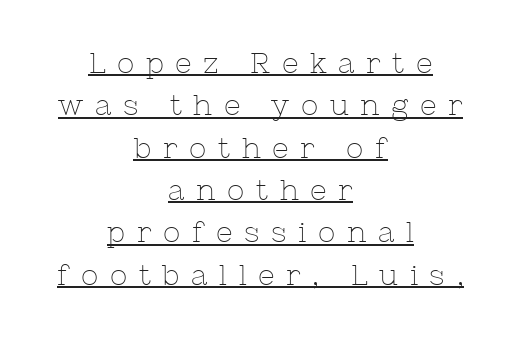
{"serif": "yes", "italic": "no", "bold": "no", "weight": "thin", "width": "normal", "stroke_contrast": "low", "x_height": "medium", "monospaced": "no", "underline": "yes", "align": "center", "line_spacing": "normal", "line_spacing_ratio": 1.46, "letter_spacing": "wide", "letter_spacing_em": 0.4, "glyph_px": 29}
